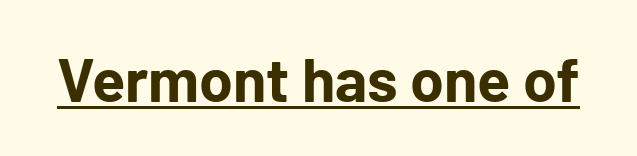
The image shows 61 px bold sans-serif type, upright; set normal letter spacing, underlined; low stroke contrast and a medium x-height.
